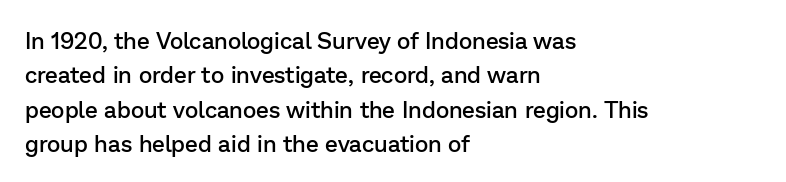
{"italic": "no", "bold": "semi", "underline": "no", "align": "left", "line_spacing": "normal", "line_spacing_ratio": 1.49, "letter_spacing": "normal", "letter_spacing_em": 0.0, "glyph_px": 23}
